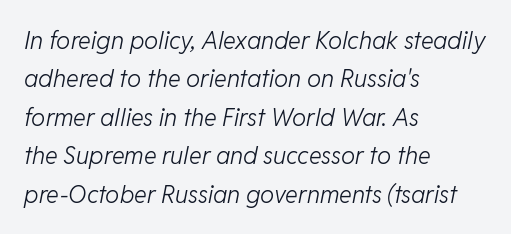
Q: Is the text bold? A: No.
Q: Is the text italic (slanted)? A: Yes, it leans right by about 11 degrees.
Q: Is the text underlined? A: No.
Q: How is the paragraph aligned? A: Left-aligned.
Q: Is the spacing between letters normal or unusually wide? A: Normal.
Q: Is the spacing between lines tight, normal or loose? A: Normal.
